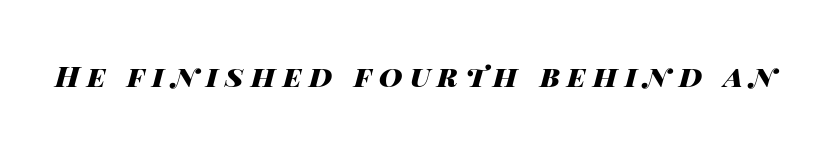
The image shows 29 px heavy, wide type, italic (leaning right); set unusually wide letter spacing (+0.25 em), not underlined; high stroke contrast and a large x-height.
